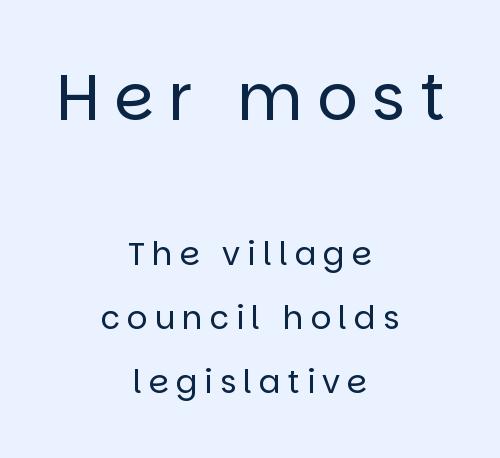
Style check: upright. The zone under the glyphs is completely vacant. The block of text is sparse from top to bottom, with ample space between rows. The face used here appears at its bigger size in the upper chunk. The glyphs in this specimen are sans serif. Spacing verdict: proportional, widths tailored to each character.
